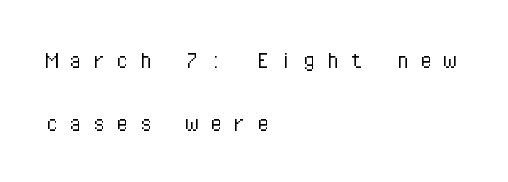
The image shows 26 px text type, upright; set left-aligned, loose line spacing (2.41x), unusually wide letter spacing (+0.4 em), not underlined.
